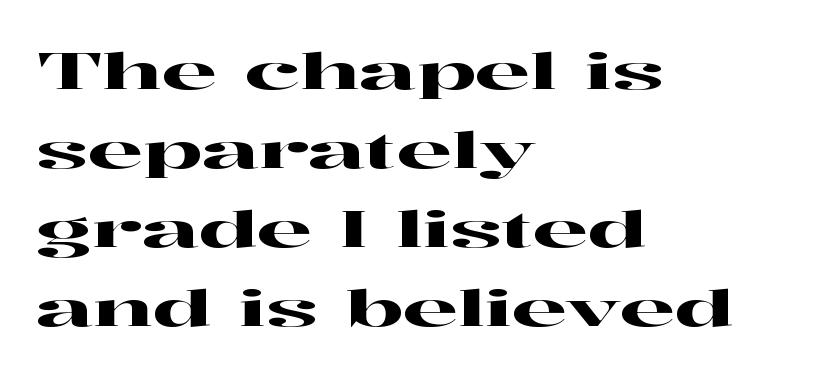
Q: Is the text italic (slanted)? A: No, it is upright.
Q: Is the typeface a serif or a sans-serif typeface? A: Serif.
Q: Is the text underlined? A: No.
Q: How is the paragraph aligned? A: Left-aligned.
Q: Is the spacing between letters normal or unusually wide? A: Normal.
Q: Is the spacing between lines tight, normal or loose? A: Normal.
Q: Width (condensed, normal, or wide)? A: Wide.
Q: Stroke contrast? A: High.
Q: x-height? A: Medium.
Q: Monospaced? A: No.
